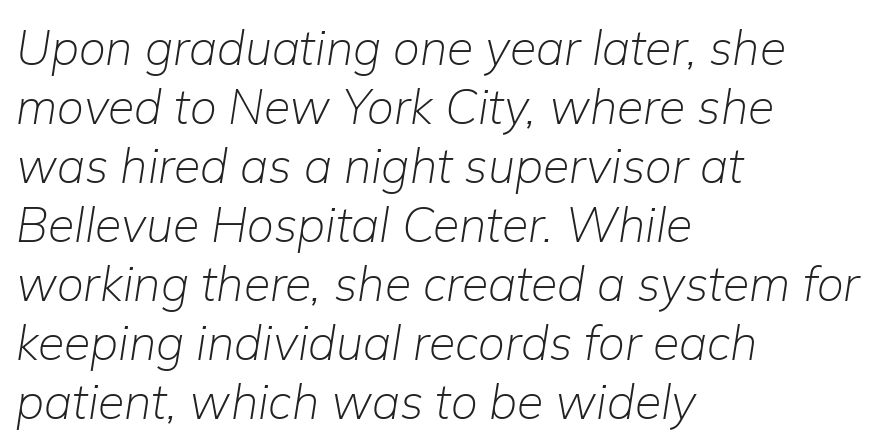
Compared with a centered layout, this one pins lines to the left instead. Glyph-to-glyph distance matches everyday printed text. Stem width sits at or under what a default text font uses. You could not count columns in this text — the font is proportionally spaced. Quick note: underline off. The typography opts for an oblique posture over an upright one.
